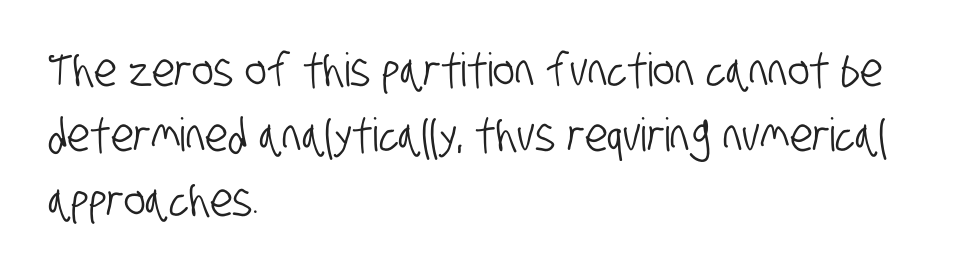
The image shows 46 px condensed sans-serif type; set left-aligned, normal line spacing (1.41x), normal letter spacing, not underlined; low stroke contrast and a large x-height.
